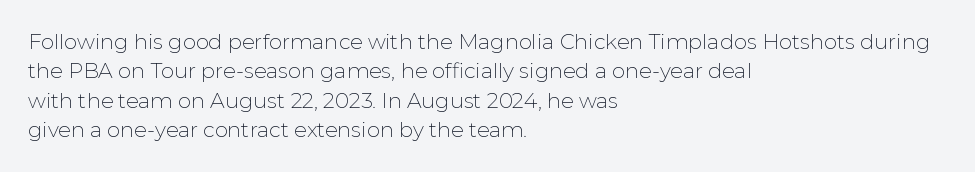
Q: Is the text bold? A: No.
Q: Is the text italic (slanted)? A: No, it is upright.
Q: Is the text underlined? A: No.
Q: How is the paragraph aligned? A: Left-aligned.
Q: Is the spacing between letters normal or unusually wide? A: Normal.
Q: Is the spacing between lines tight, normal or loose? A: Normal.
